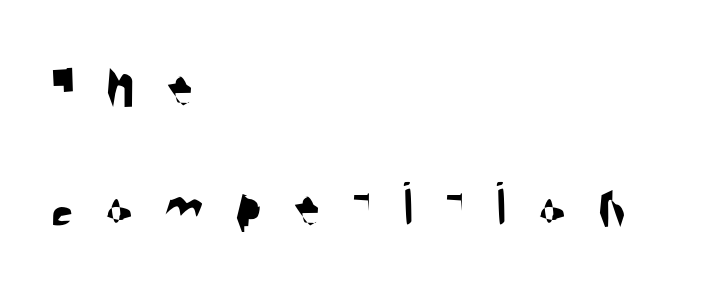
{"serif": "no", "width": "condensed", "stroke_contrast": "medium", "x_height": "large", "monospaced": "no", "underline": "no", "align": "left", "line_spacing_ratio": 1.88, "letter_spacing": "wide", "letter_spacing_em": 0.49, "glyph_px": 64}
